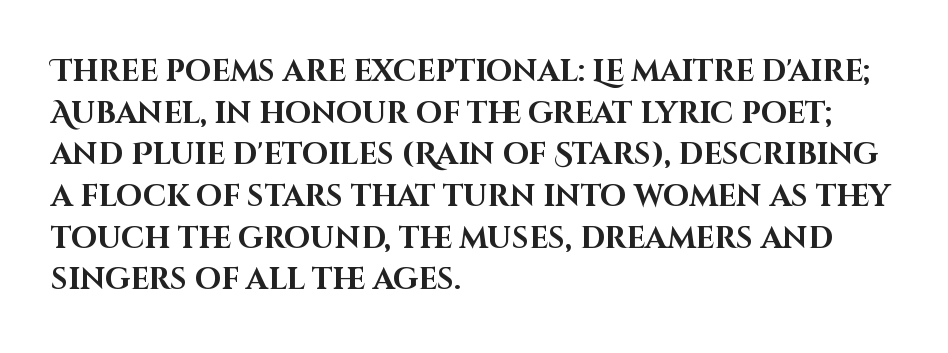
{"serif": "no", "italic": "no", "bold": "yes", "weight": "bold", "width": "normal", "stroke_contrast": "high", "x_height": "large", "monospaced": "no", "underline": "no", "align": "left", "line_spacing": "normal", "line_spacing_ratio": 1.39, "letter_spacing": "normal", "letter_spacing_em": 0.0, "glyph_px": 30}
